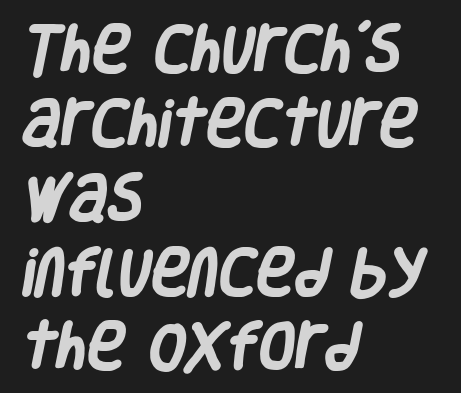
Q: Is the text bold? A: Yes.
Q: Is the typeface a serif or a sans-serif typeface? A: Sans-serif.
Q: Is the text underlined? A: No.
Q: How is the paragraph aligned? A: Left-aligned.
Q: Is the spacing between letters normal or unusually wide? A: Normal.
Q: Is the spacing between lines tight, normal or loose? A: Normal.
Q: Width (condensed, normal, or wide)? A: Condensed.
Q: Stroke contrast? A: Low.
Q: x-height? A: Large.
Q: Monospaced? A: No.
